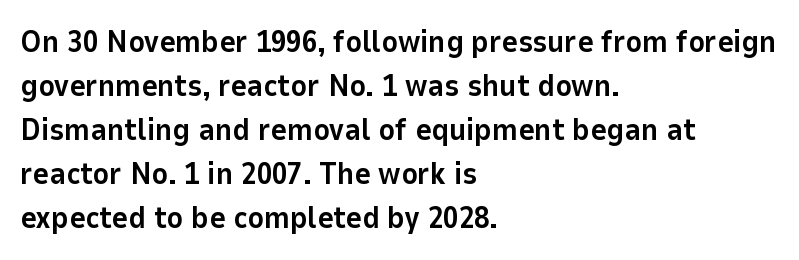
The image shows 31 px bold sans-serif type, upright; set left-aligned, normal line spacing (1.42x), normal letter spacing, not underlined; low stroke contrast and a medium x-height.
